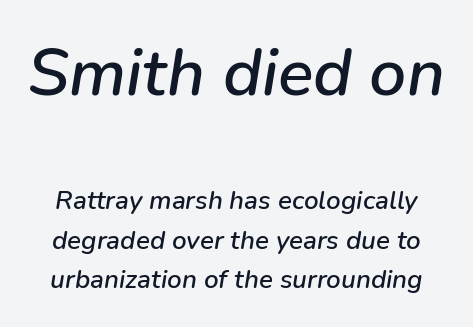
Q: Is the text italic (slanted)? A: Yes, it leans right by about 9 degrees.
Q: Is the text underlined? A: No.
Q: Is the spacing between letters normal or unusually wide? A: Normal.
Q: Is the spacing between lines tight, normal or loose? A: Normal.
Q: Which block of text is set in a larger size, the first (top) or the second (bottom)? A: The first (top) one.
Q: Width (condensed, normal, or wide)? A: Normal.
Q: Stroke contrast? A: Low.
Q: x-height? A: Medium.
Q: Monospaced? A: No.
